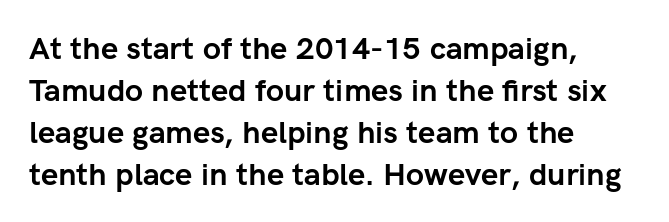
Each letter keeps its own natural width here, so spacing adapts to shape. The space directly below the letters is spotless. There is no visible air inserted between adjacent glyphs. Notice how thick the strokes are: this is what a full bold looks like. Regarding leading, the lines here are spaced in the standard way. In terms of posture, this sample is upright.
